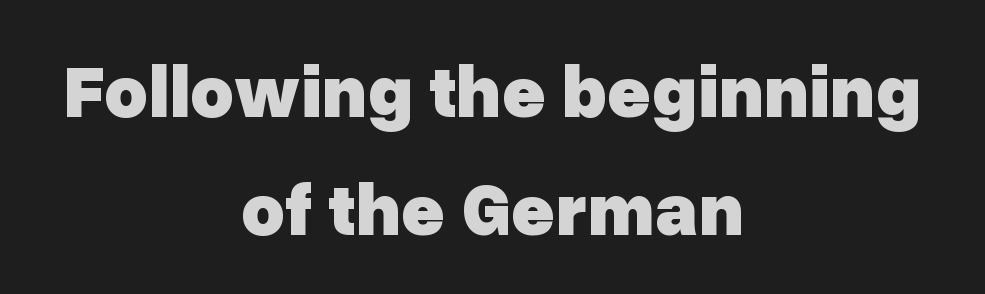
Q: Is the text bold? A: Yes.
Q: Is the text italic (slanted)? A: No, it is upright.
Q: Is the typeface a serif or a sans-serif typeface? A: Sans-serif.
Q: Is the text underlined? A: No.
Q: How is the paragraph aligned? A: Centered.
Q: Is the spacing between letters normal or unusually wide? A: Normal.
Q: Is the spacing between lines tight, normal or loose? A: Normal.
Q: Width (condensed, normal, or wide)? A: Normal.
Q: Stroke contrast? A: Low.
Q: x-height? A: Medium.
Q: Monospaced? A: No.
